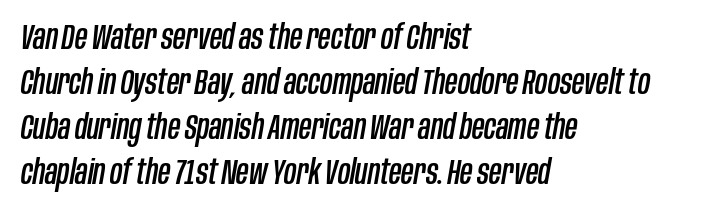
Q: Is the text italic (slanted)? A: Yes, it leans right by about 10 degrees.
Q: Is the text underlined? A: No.
Q: How is the paragraph aligned? A: Left-aligned.
Q: Is the spacing between letters normal or unusually wide? A: Normal.
Q: Is the spacing between lines tight, normal or loose? A: Normal.
Q: Width (condensed, normal, or wide)? A: Condensed.
Q: Stroke contrast? A: Low.
Q: x-height? A: Large.
Q: Monospaced? A: No.
